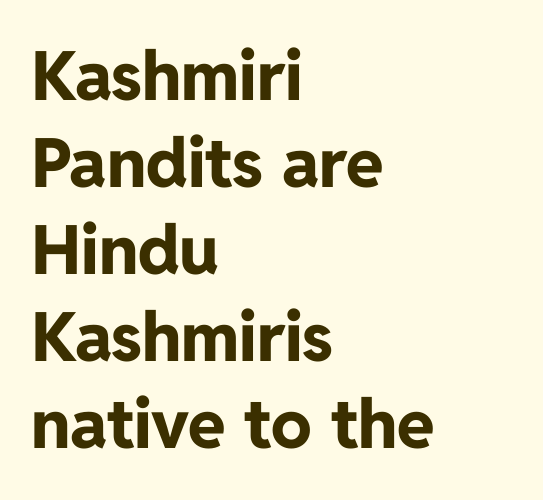
The image shows 68 px bold sans-serif type, upright; set left-aligned, normal line spacing (1.28x), normal letter spacing, not underlined; low stroke contrast and a medium x-height.
